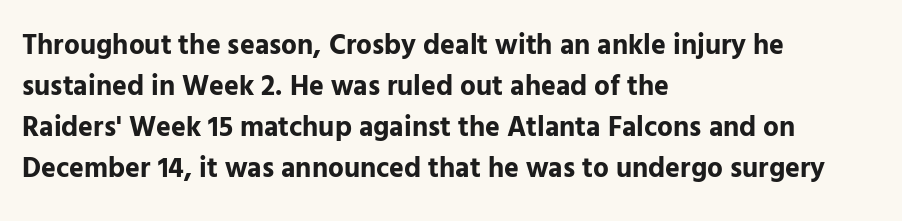
Q: Is the text bold? A: Yes.
Q: Is the text italic (slanted)? A: No, it is upright.
Q: Is the typeface a serif or a sans-serif typeface? A: Sans-serif.
Q: Is the text underlined? A: No.
Q: How is the paragraph aligned? A: Left-aligned.
Q: Is the spacing between letters normal or unusually wide? A: Normal.
Q: Is the spacing between lines tight, normal or loose? A: Normal.
Q: Width (condensed, normal, or wide)? A: Normal.
Q: Stroke contrast? A: Low.
Q: x-height? A: Medium.
Q: Monospaced? A: No.
